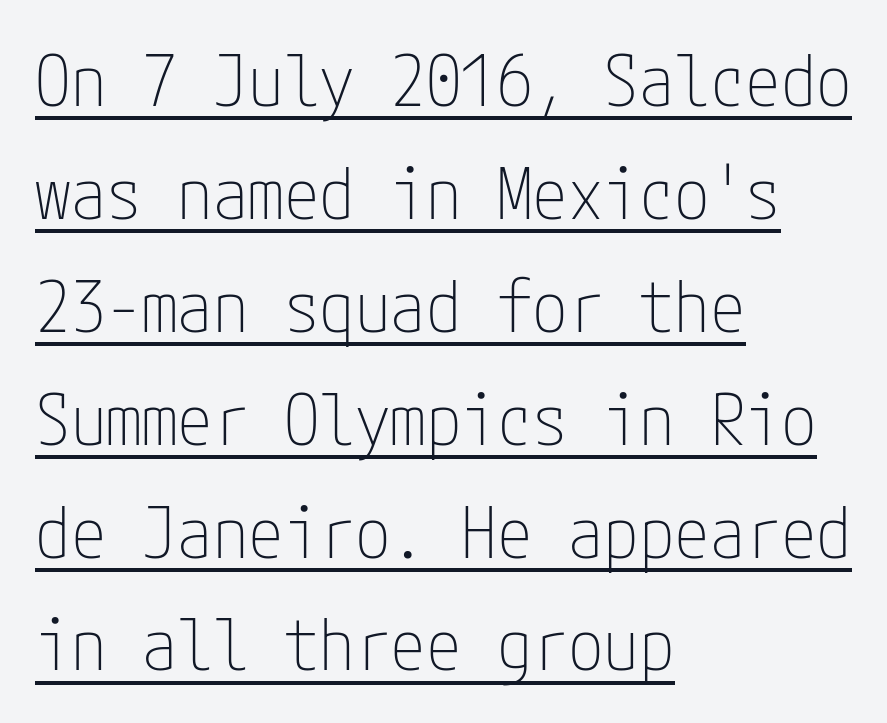
Is there any slant? The stems are plumb. Unlike a traditional serif, this face leaves its strokes unadorned. This reads as an unemphasized weight, regular at the heaviest. A rule runs beneath these lines of type. Standard letterfit; no display-style spreading of the glyphs. One-word summary of the alignment: left.
